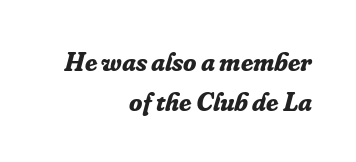
This sample is right-justified, so line beginnings fall wherever the words allow. Letter spacing: default. Emphasis by weight is at full strength: bold. In terms of leading, this rendering sits right in the middle.
